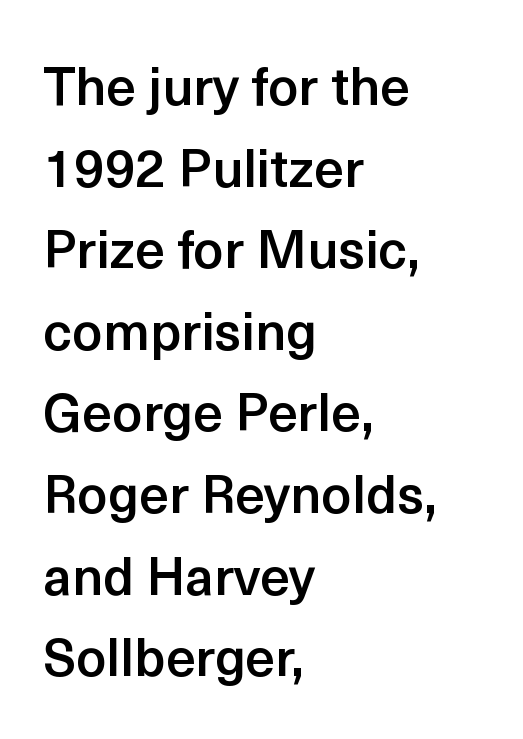
Q: Is the text bold? A: Semi-bold.
Q: Is the text italic (slanted)? A: No, it is upright.
Q: Is the typeface a serif or a sans-serif typeface? A: Sans-serif.
Q: Is the text underlined? A: No.
Q: How is the paragraph aligned? A: Left-aligned.
Q: Is the spacing between letters normal or unusually wide? A: Normal.
Q: Is the spacing between lines tight, normal or loose? A: Normal.
Q: Width (condensed, normal, or wide)? A: Normal.
Q: x-height? A: Medium.
Q: Monospaced? A: No.
